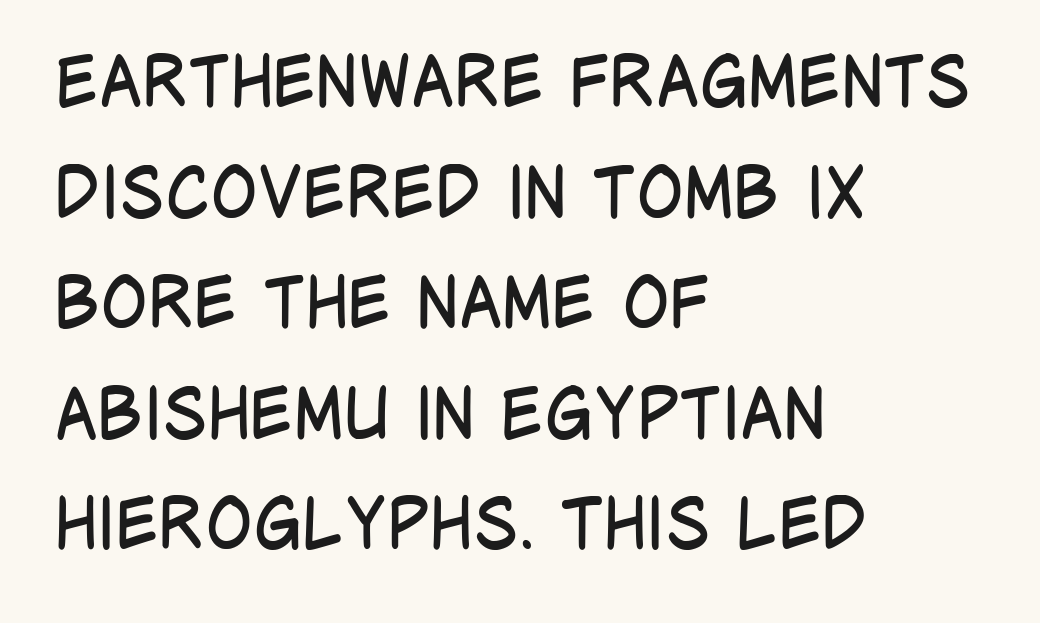
The image shows 70 px regular-weight, condensed sans-serif type, upright; set left-aligned, normal line spacing (1.58x), normal letter spacing, not underlined; low stroke contrast and a large x-height.
